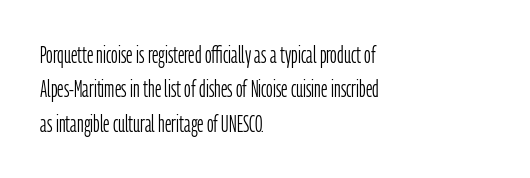
Q: Is the text bold? A: No.
Q: Is the text italic (slanted)? A: No, it is upright.
Q: Is the text underlined? A: No.
Q: How is the paragraph aligned? A: Left-aligned.
Q: Is the spacing between letters normal or unusually wide? A: Normal.
Q: Is the spacing between lines tight, normal or loose? A: Normal.
